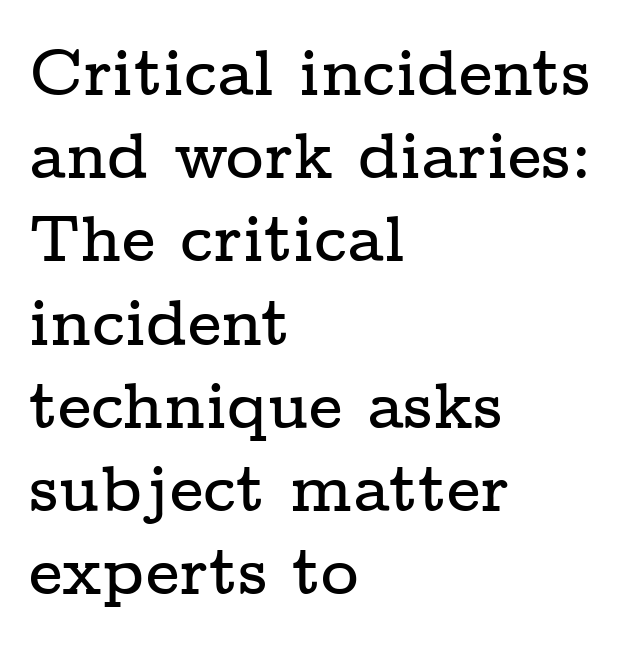
A typesetter would call this zero additional tracking. These lines are rendered in a variable-pitch font. Ascenders rise straight up at ninety degrees. Glance below the letters and you will spot only blank space. These lines are set flush left with a ragged right edge.
